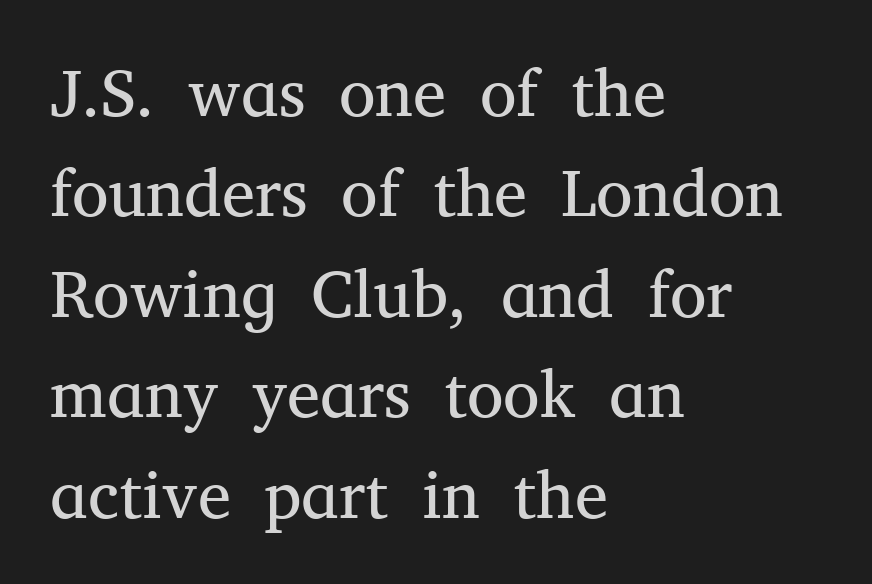
The image shows 67 px regular-weight serif type, upright; set left-aligned, normal line spacing (1.5x), normal letter spacing, not underlined; medium stroke contrast and a medium x-height.
